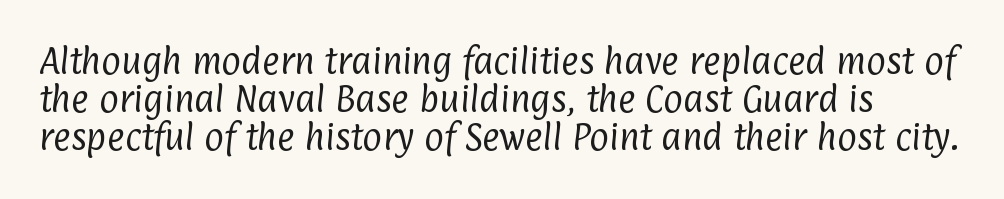
Q: Is the text bold? A: No.
Q: Is the typeface a serif or a sans-serif typeface? A: Sans-serif.
Q: Is the text underlined? A: No.
Q: Is the spacing between letters normal or unusually wide? A: Normal.
Q: Is the spacing between lines tight, normal or loose? A: Normal.
Q: Width (condensed, normal, or wide)? A: Condensed.
Q: Stroke contrast? A: Low.
Q: x-height? A: Medium.
Q: Monospaced? A: No.
